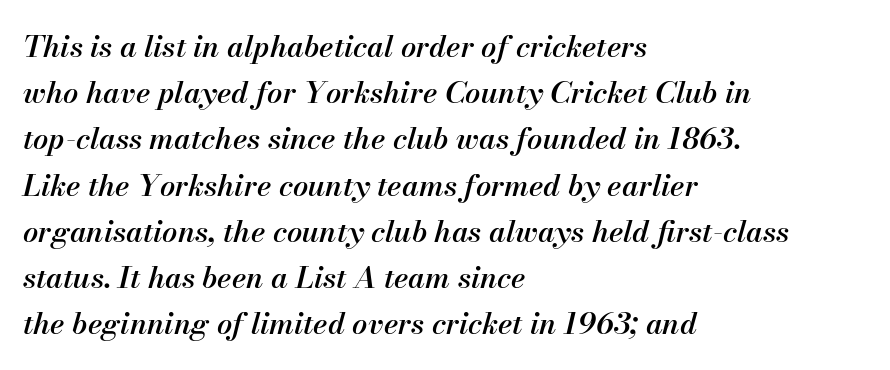
{"italic": "yes", "lean": "right", "slant_degrees": 13, "bold": "semi", "weight": "semibold", "width": "normal", "stroke_contrast": "medium", "x_height": "small", "monospaced": "no", "underline": "no", "align": "left", "line_spacing": "normal", "line_spacing_ratio": 1.54, "letter_spacing": "normal", "letter_spacing_em": 0.0, "glyph_px": 30}
